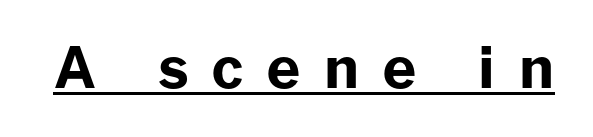
The face used here is a sans, in the tradition of grotesques and geometrics. Spacing verdict: proportional, widths tailored to each character. The rendering inserts visible extra space after every character. Heft: maximum for text — a bold. The lettering is marked with a stroke running underneath it.
